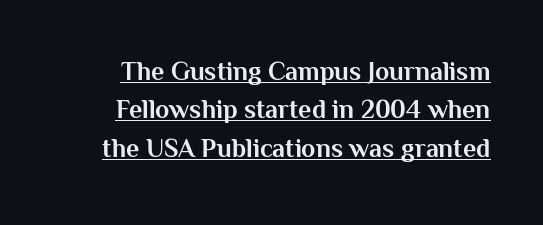
{"italic": "no", "bold": "yes", "underline": "yes", "line_spacing": "normal", "line_spacing_ratio": 1.48, "letter_spacing": "normal", "letter_spacing_em": 0.0, "glyph_px": 26}
